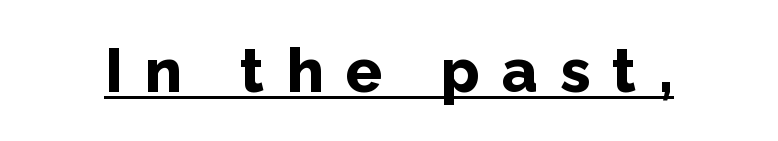
Q: Is the text bold? A: Yes.
Q: Is the text italic (slanted)? A: No, it is upright.
Q: Is the typeface a serif or a sans-serif typeface? A: Sans-serif.
Q: Is the text underlined? A: Yes.
Q: Is the spacing between letters normal or unusually wide? A: Unusually wide.
Q: Width (condensed, normal, or wide)? A: Normal.
Q: Stroke contrast? A: Low.
Q: x-height? A: Medium.
Q: Monospaced? A: No.
